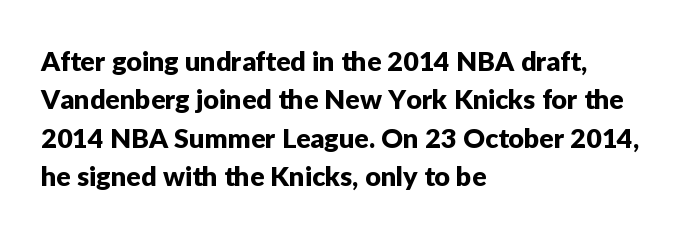
Compared with typical paragraphs, the rows here are spaced about the same. Posture: straight, roman, zero tilt. Inter-character spacing is left at the font's built-in metrics. The space beneath each line is pristine and unruled. The compositor pushed each line to the left boundary.
